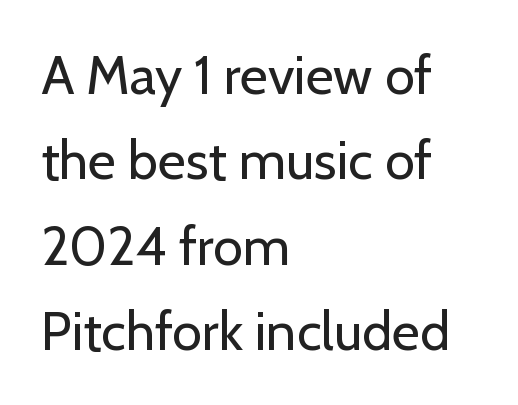
Looks like regular typesetting: each glyph gets only the width it needs. Successive baselines arrive at the customary interval. How are the letters spaced? Ordinarily, with no added tracking. A typesetter would label this face a sans.
